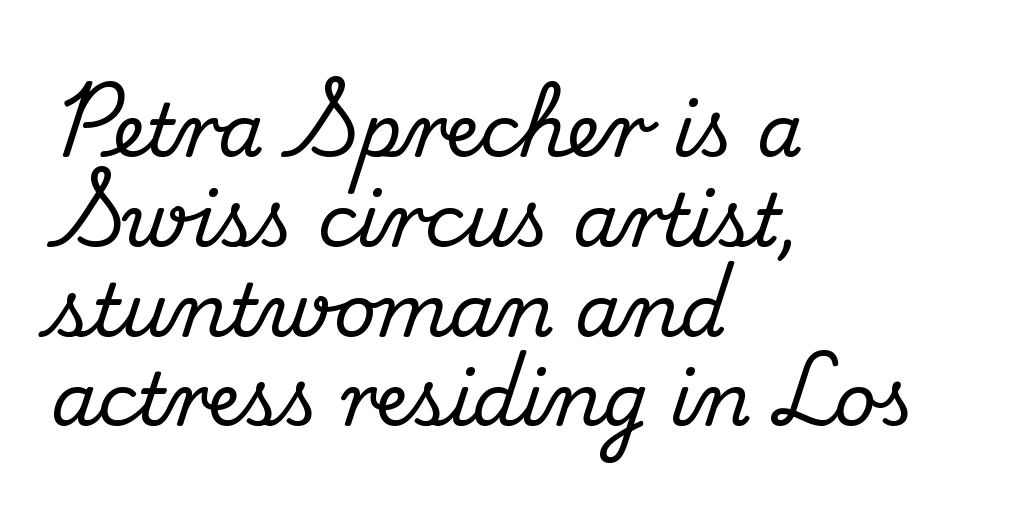
Q: Is the text italic (slanted)? A: Yes.
Q: Is the typeface a serif or a sans-serif typeface? A: Serif.
Q: Is the text underlined? A: No.
Q: How is the paragraph aligned? A: Left-aligned.
Q: Is the spacing between letters normal or unusually wide? A: Normal.
Q: Width (condensed, normal, or wide)? A: Normal.
Q: Stroke contrast? A: Medium.
Q: x-height? A: Small.
Q: Monospaced? A: No.
